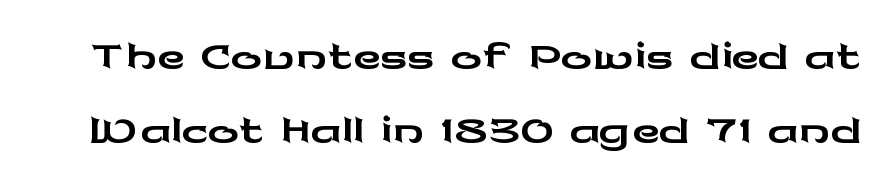
{"serif": "no", "italic": "no", "width": "wide", "stroke_contrast": "low", "x_height": "medium", "monospaced": "no", "underline": "no", "line_spacing": "tight", "line_spacing_ratio": 0.96, "letter_spacing": "normal", "letter_spacing_em": 0.0, "glyph_px": 77}
